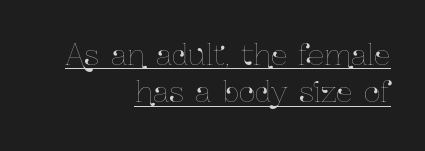
{"italic": "no", "width": "condensed", "stroke_contrast": "low", "x_height": "medium", "monospaced": "no", "underline": "yes", "align": "right", "line_spacing": "normal", "line_spacing_ratio": 1.28, "letter_spacing": "normal", "letter_spacing_em": 0.0, "glyph_px": 29}
